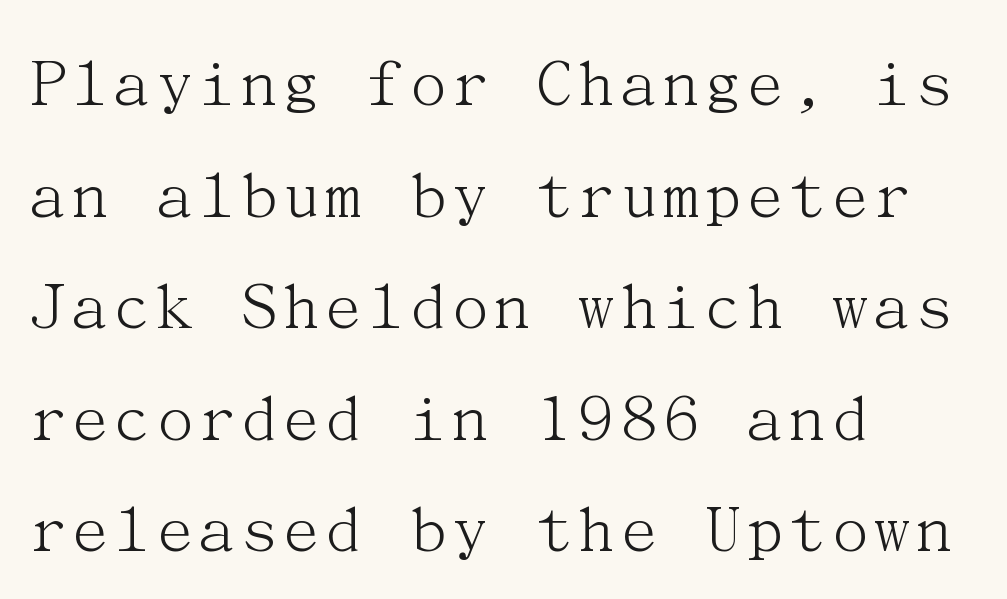
The image shows 72 px light serif type, upright; set left-aligned, normal line spacing (1.55x), normal letter spacing, not underlined; medium stroke contrast and a medium x-height.
